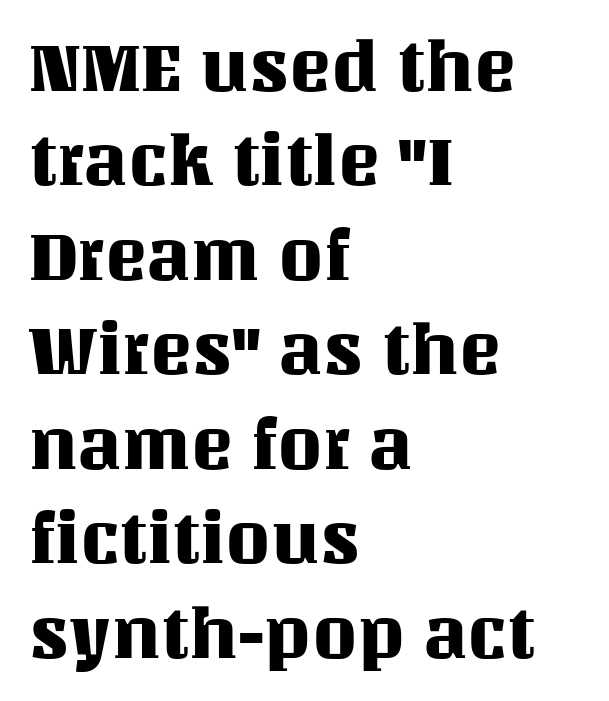
The axis of the letterforms is exactly vertical. Note the varied advance widths — an 'i' is clearly narrower than an 'm'. Line beginnings align vertically; line endings do not. What stands out about the letter spacing? Nothing — it is the standard amount.
